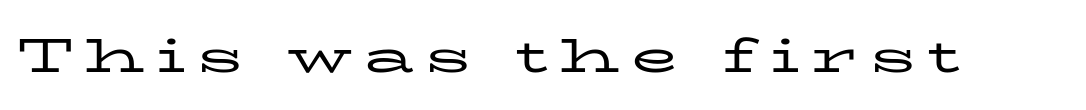
{"serif": "yes", "italic": "no", "bold": "no", "weight": "regular", "width": "wide", "stroke_contrast": "low", "x_height": "medium", "monospaced": "no", "underline": "no", "letter_spacing": "wide", "letter_spacing_em": 0.24, "glyph_px": 48}
